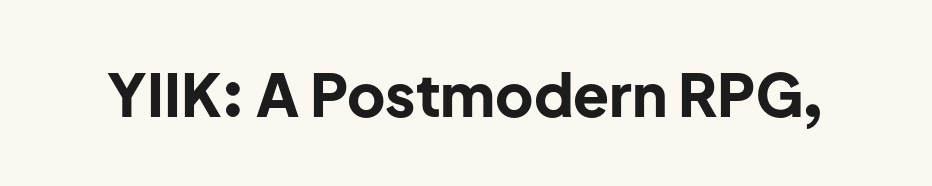
Q: Is the text bold? A: Yes.
Q: Is the text italic (slanted)? A: No, it is upright.
Q: Is the typeface a serif or a sans-serif typeface? A: Sans-serif.
Q: Is the text underlined? A: No.
Q: Is the spacing between letters normal or unusually wide? A: Normal.
Q: Width (condensed, normal, or wide)? A: Normal.
Q: Stroke contrast? A: Low.
Q: x-height? A: Medium.
Q: Monospaced? A: No.
